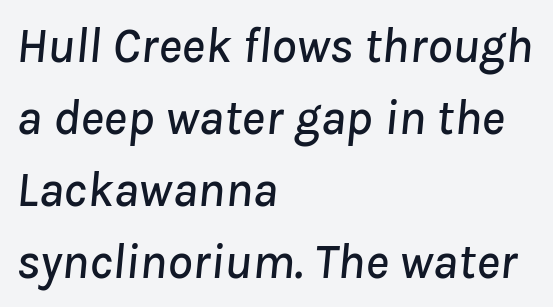
{"italic": "yes", "lean": "right", "slant_degrees": 8, "width": "normal", "stroke_contrast": "low", "x_height": "medium", "monospaced": "no", "underline": "no", "align": "left", "line_spacing": "normal", "line_spacing_ratio": 1.44, "letter_spacing": "normal", "letter_spacing_em": 0.0, "glyph_px": 50}
